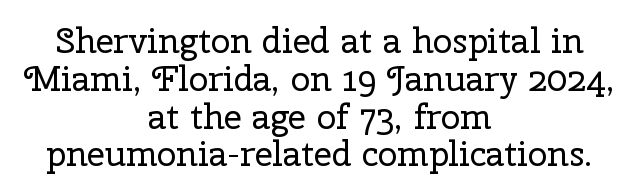
The image shows 35 px regular-weight serif type, upright; set centered, tight line spacing (1.08x), normal letter spacing, not underlined; low stroke contrast and a medium x-height.
